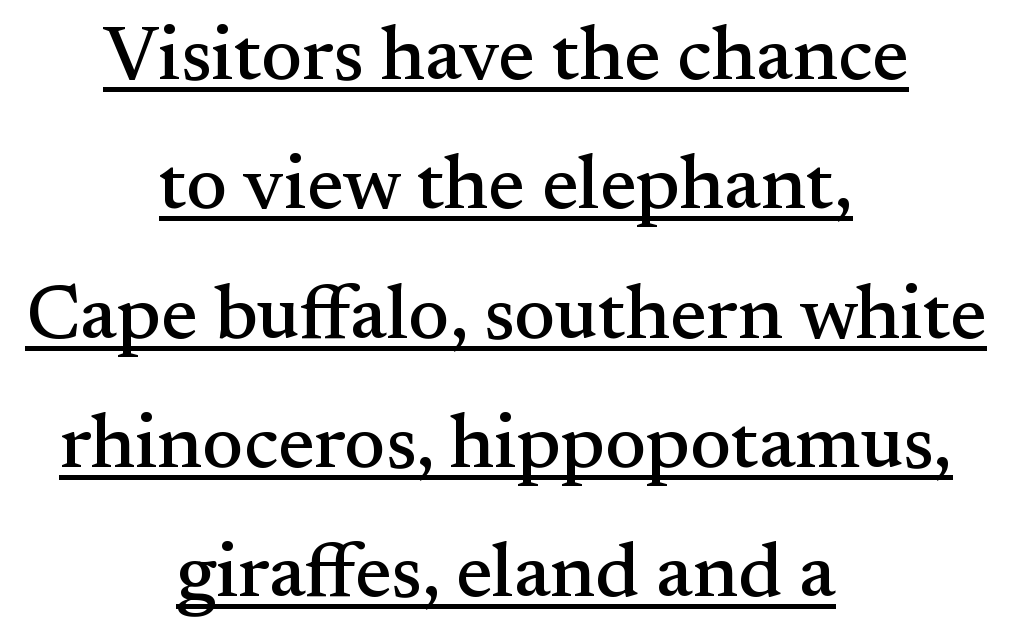
In CSS terms this would be text-align: center. The designer left line spacing at the default. A continuous stroke trails under the words, as in a hyperlink. If you drew a line through each stem, it would be perfectly vertical.
